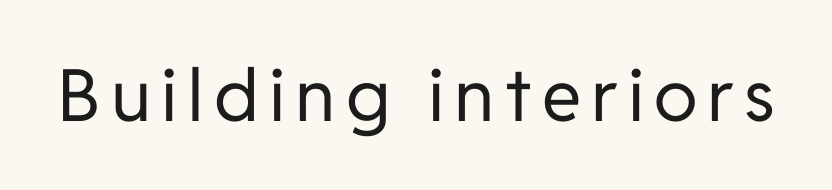
Q: Is the text bold? A: No.
Q: Is the text italic (slanted)? A: No, it is upright.
Q: Is the typeface a serif or a sans-serif typeface? A: Sans-serif.
Q: Is the text underlined? A: No.
Q: Width (condensed, normal, or wide)? A: Normal.
Q: Stroke contrast? A: Low.
Q: x-height? A: Medium.
Q: Monospaced? A: No.
